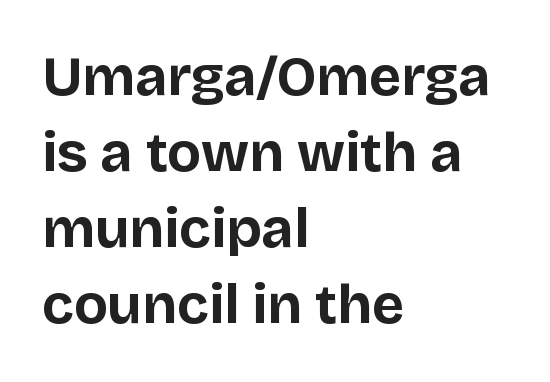
The image shows 56 px bold sans-serif type, upright; set left-aligned, normal line spacing (1.36x), normal letter spacing, not underlined; low stroke contrast and a large x-height.
